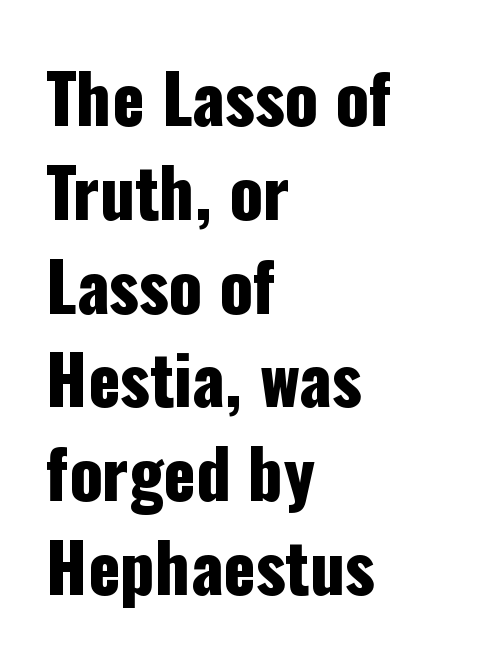
Q: Is the text italic (slanted)? A: No, it is upright.
Q: Is the typeface a serif or a sans-serif typeface? A: Sans-serif.
Q: Is the text underlined? A: No.
Q: How is the paragraph aligned? A: Left-aligned.
Q: Is the spacing between letters normal or unusually wide? A: Normal.
Q: Is the spacing between lines tight, normal or loose? A: Normal.
Q: Width (condensed, normal, or wide)? A: Condensed.
Q: Stroke contrast? A: Low.
Q: x-height? A: Medium.
Q: Monospaced? A: No.
